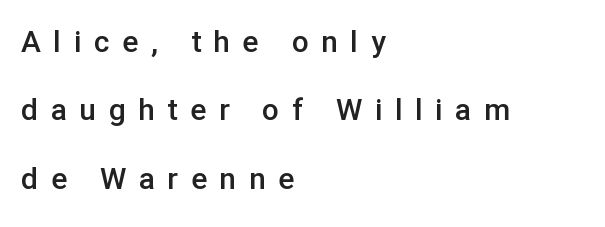
Descender tails drop into unmarked territory. Tall strokes in this sample are plumb rather than angled. Is there much room between lines? Yes — plenty of vertical air separates them. The passage shown is typed in a proportional face where columns would drift.
